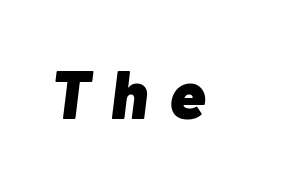
Q: Is the text bold? A: Yes.
Q: Is the text italic (slanted)? A: Yes, it leans right by about 7 degrees.
Q: Is the text underlined? A: No.
Q: Is the spacing between letters normal or unusually wide? A: Unusually wide.
Q: Width (condensed, normal, or wide)? A: Normal.
Q: Stroke contrast? A: Low.
Q: x-height? A: Medium.
Q: Monospaced? A: No.
